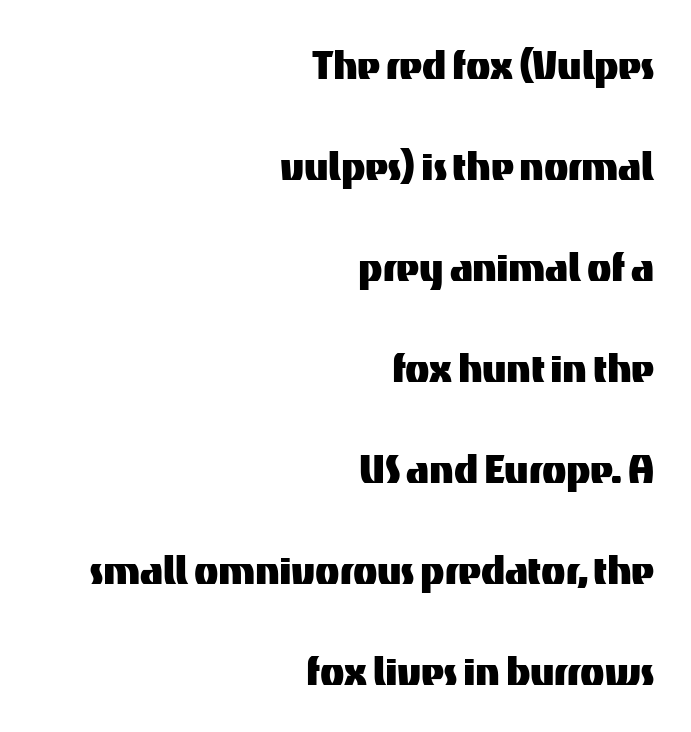
The rendering anchors every line to the right-hand side. Is the letter spacing exaggerated? No — it looks like the ordinary default. This rendering employs a face without finishing strokes, i.e., a sans-serif. Is there much room between lines? Yes — plenty of vertical air separates them. Underlining? Definitely not there. Each letter keeps its own natural width here, so spacing adapts to shape.
